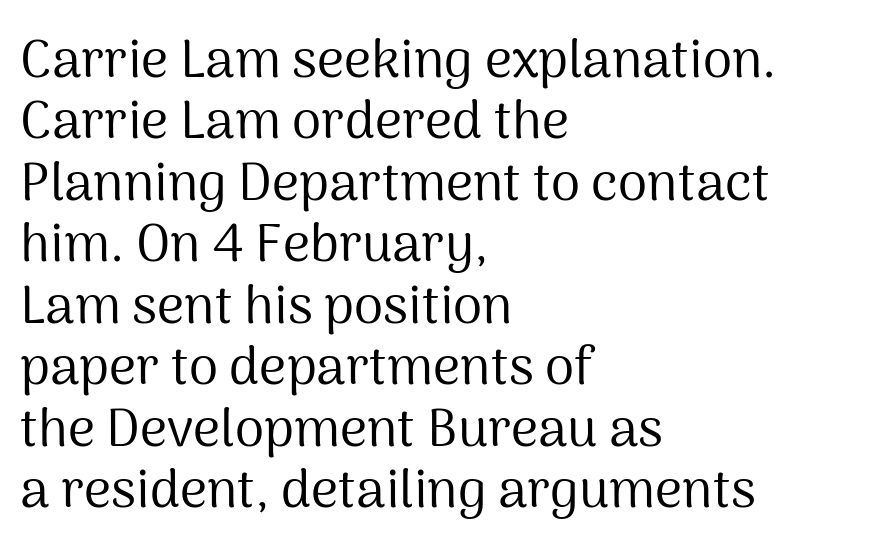
In terms of letterspacing, this is plain default setting. Grotesque or geometric, the face here clearly has no serifs. One-word summary of the alignment: left. These lines were composed using upright roman letters.
